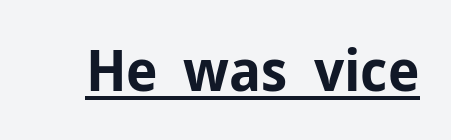
{"serif": "no", "italic": "no", "bold": "yes", "weight": "bold", "width": "normal", "stroke_contrast": "low", "x_height": "medium", "monospaced": "no", "underline": "yes", "letter_spacing": "normal", "letter_spacing_em": 0.0, "glyph_px": 58}
